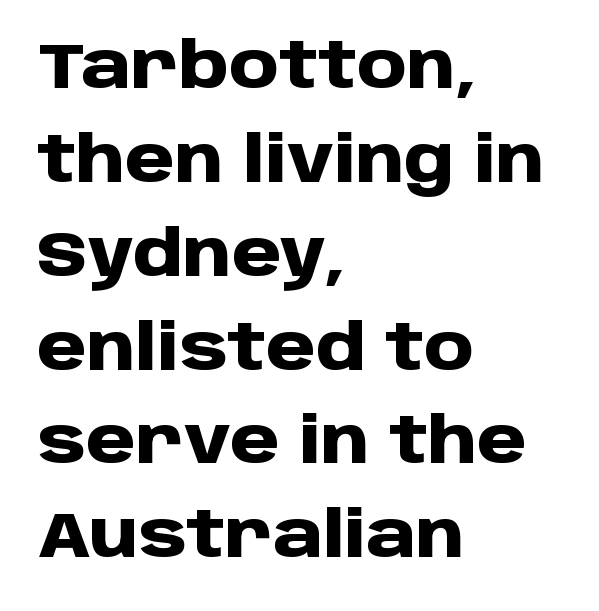
{"serif": "no", "italic": "no", "bold": "yes", "weight": "heavy", "width": "normal", "stroke_contrast": "low", "x_height": "large", "monospaced": "no", "underline": "no", "align": "left", "line_spacing": "normal", "line_spacing_ratio": 1.49, "letter_spacing": "normal", "letter_spacing_em": 0.0, "glyph_px": 63}
